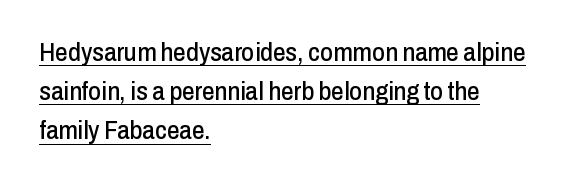
This rendering leaves character spacing at its baseline value. The specimen reads as upright at a glance. A student would call this left alignment; a typographer would say flush left, rag right. Has an underline been added? It has. The vertical gap from one line to the next is medium.
